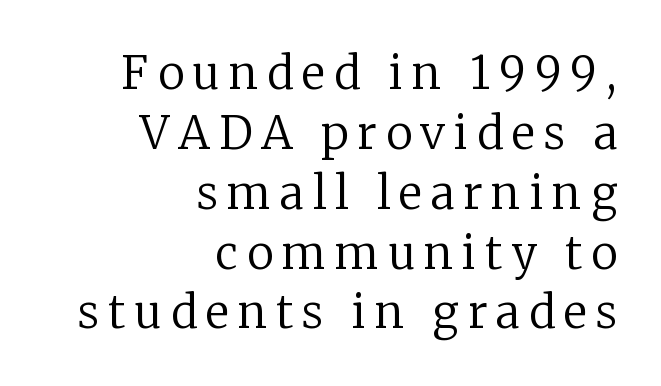
The image shows 45 px regular-weight serif type, upright; set right-aligned, normal line spacing (1.33x), unusually wide letter spacing (+0.2 em), not underlined; low stroke contrast and a medium x-height.
